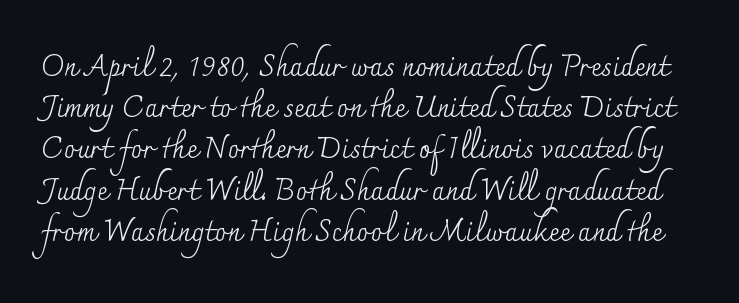
Rule under the text: the space is simply empty. The typesetting does not lean heavy: it is not bold. Horizontal bands of white between lines are of average thickness. The passage shown is typeset with a serif family. Note the varied advance widths — an 'i' is clearly narrower than an 'm'.
